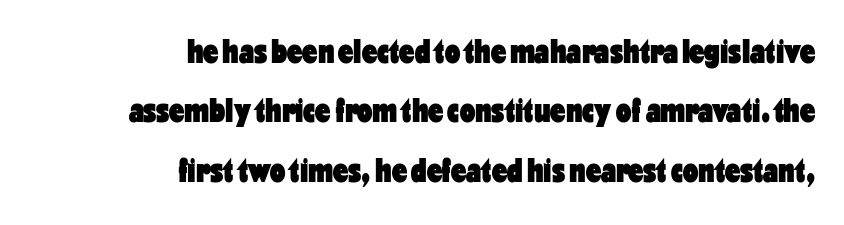
The image shows 34 px heavy, condensed sans-serif type, upright; set right-aligned, line spacing 1.75x, normal letter spacing, not underlined; low stroke contrast and a medium x-height.
